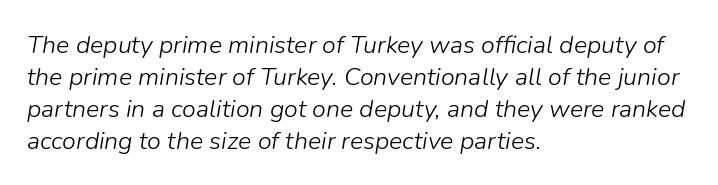
Q: Is the text bold? A: No.
Q: Is the text italic (slanted)? A: Yes, it leans right by about 9 degrees.
Q: Is the text underlined? A: No.
Q: How is the paragraph aligned? A: Left-aligned.
Q: Is the spacing between letters normal or unusually wide? A: Normal.
Q: Is the spacing between lines tight, normal or loose? A: Normal.
